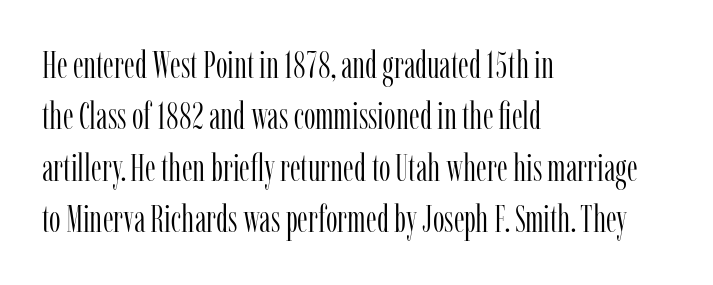
The image shows 37 px light, condensed serif type, upright; set left-aligned, normal line spacing (1.39x), normal letter spacing, not underlined; low stroke contrast and a medium x-height.
